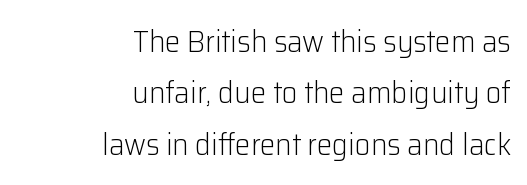
This rendering employs a face without finishing strokes, i.e., a sans-serif. Note the varied advance widths — an 'i' is clearly narrower than an 'm'. Weight: regular or lighter. These lines sit exactly where default settings would place them. Underlining? Definitely not there.
